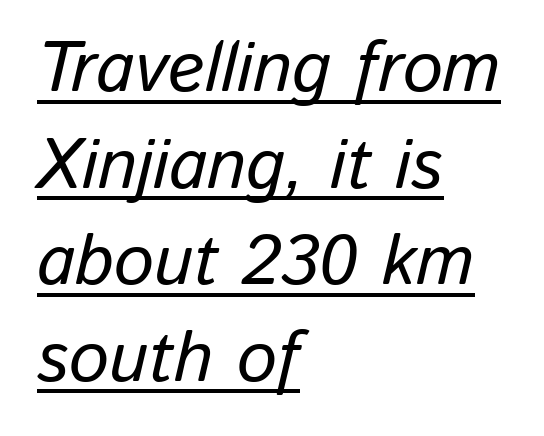
{"italic": "yes", "lean": "right", "slant_degrees": 13, "width": "normal", "stroke_contrast": "low", "x_height": "medium", "monospaced": "no", "underline": "yes", "align": "left", "line_spacing": "normal", "line_spacing_ratio": 1.36, "letter_spacing": "normal", "letter_spacing_em": 0.0, "glyph_px": 71}
